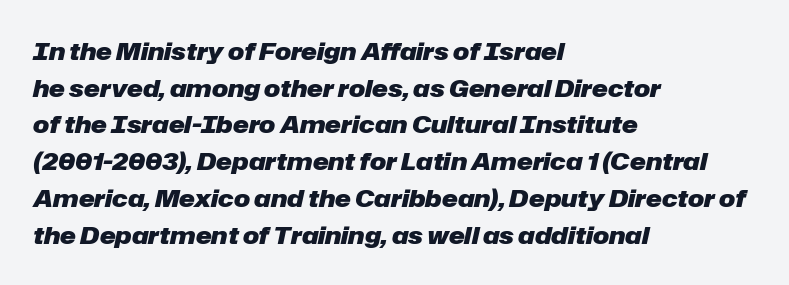
The passage shown leans; its letterforms are oblique. A student would call this left alignment; a typographer would say flush left, rag right. The type is set solid horizontally, with unmodified tracking. Notice how descenders clear the ascenders below comfortably — that's standard leading. Anything drawn beneath the words? Only blank space. Students, this is bold: see how much ink each stroke carries.
